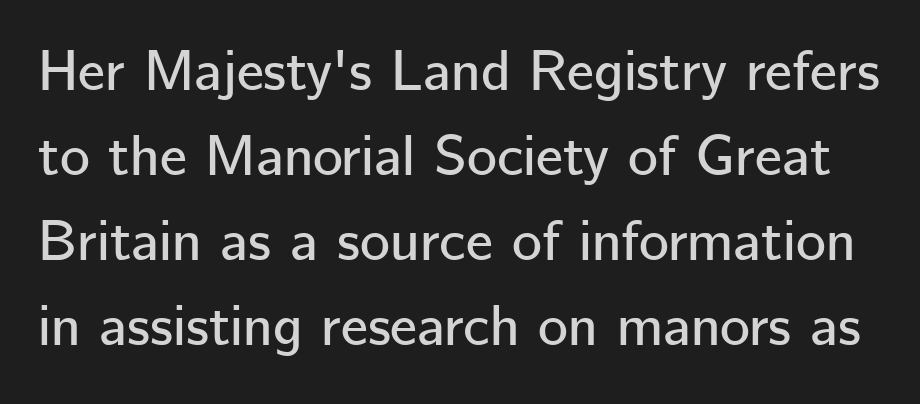
The image shows 57 px sans-serif type, upright; set normal line spacing (1.49x), normal letter spacing, not underlined; low stroke contrast and a medium x-height.
